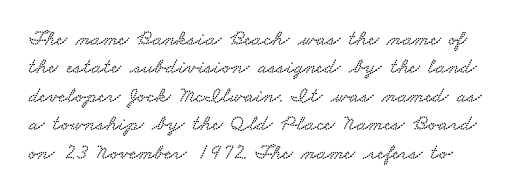
Check the space under the baseline: it is left empty. In terms of letterspacing, this is plain default setting. A typesetter would call this leading conventional body-copy spacing.
